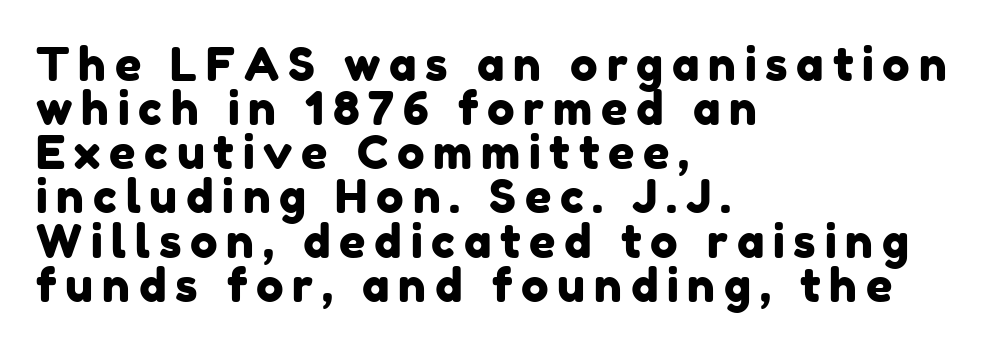
Lines of text with bare space underneath. The passage is arranged the way most books set body copy — flush left. Letterform terminals end flat and unadorned throughout the passage. The letters advance in unequal steps, a hallmark of proportional type. Students, observe: this is what under-led, compact text looks like.
